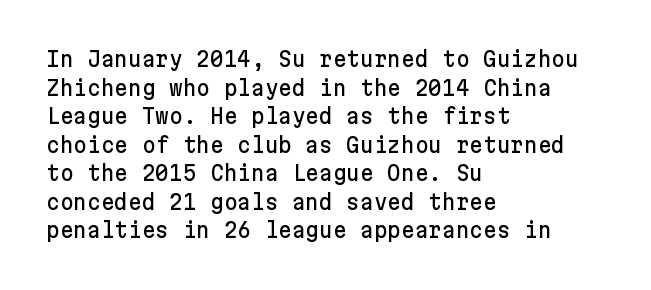
{"italic": "no", "underline": "no", "align": "left", "line_spacing": "normal", "line_spacing_ratio": 1.36, "letter_spacing": "normal", "letter_spacing_em": 0.0, "glyph_px": 21}
